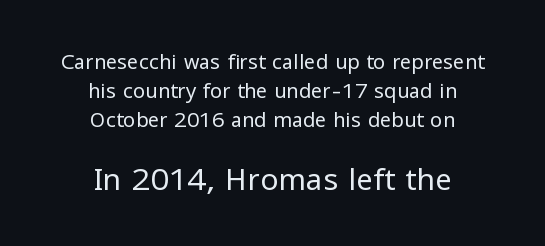
The image shows 30 px regular-weight sans-serif type, upright; set centered, normal line spacing (1.46x), normal letter spacing, not underlined; the second (bottom) block is 1.5x larger; low stroke contrast and a medium x-height.
